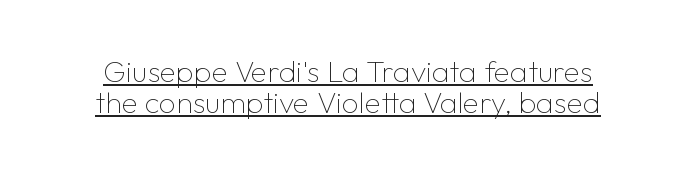
The image shows 30 px thin sans-serif type, upright; set tight line spacing (1.02x), normal letter spacing, underlined; low stroke contrast and a medium x-height.
